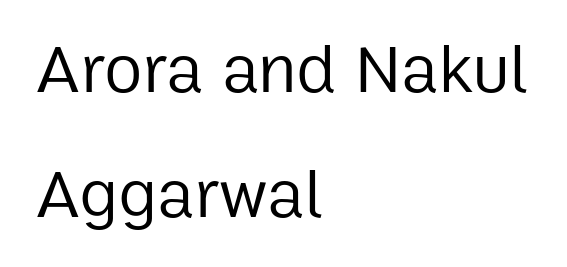
Italic? Not at all — the glyphs are vertical. Rule under the text: the space is simply empty. Varying glyph widths throughout — classic text-font behaviour. Letterform terminals end flat and unadorned throughout the passage. The gaps between neighbouring characters are ordinary and unremarkable.
